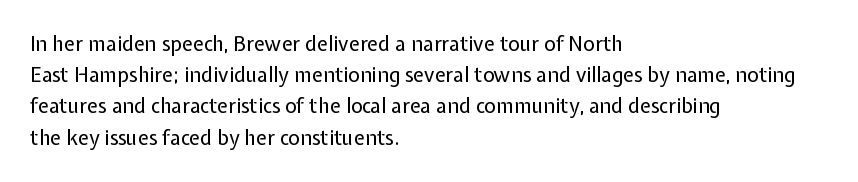
The image shows 20 px text type, upright; set left-aligned, normal line spacing (1.56x), normal letter spacing, not underlined.
